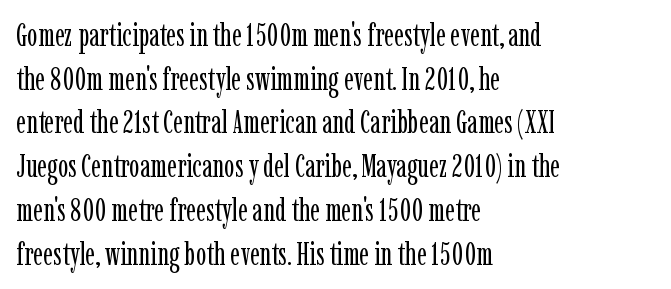
{"serif": "yes", "italic": "no", "bold": "no", "weight": "regular", "width": "condensed", "stroke_contrast": "low", "x_height": "medium", "monospaced": "no", "underline": "no", "align": "left", "line_spacing": "normal", "line_spacing_ratio": 1.41, "letter_spacing": "normal", "letter_spacing_em": 0.0, "glyph_px": 31}
